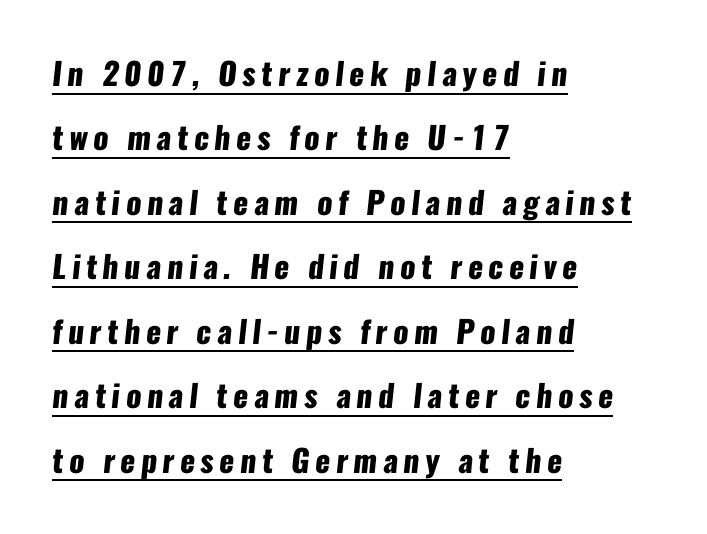
Q: Is the text bold? A: Yes.
Q: Is the typeface a serif or a sans-serif typeface? A: Sans-serif.
Q: Is the text underlined? A: Yes.
Q: How is the paragraph aligned? A: Left-aligned.
Q: Is the spacing between lines tight, normal or loose? A: Loose.
Q: Width (condensed, normal, or wide)? A: Condensed.
Q: Stroke contrast? A: Low.
Q: x-height? A: Medium.
Q: Monospaced? A: No.
